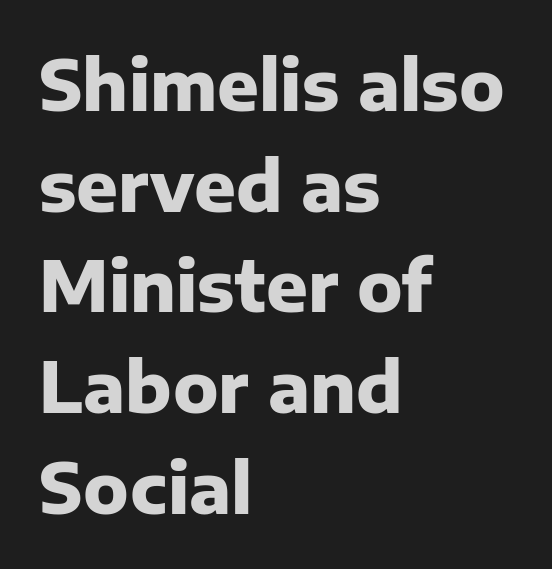
The image shows 69 px heavy sans-serif type, upright; set left-aligned, normal line spacing (1.46x), normal letter spacing, not underlined; low stroke contrast and a medium x-height.
